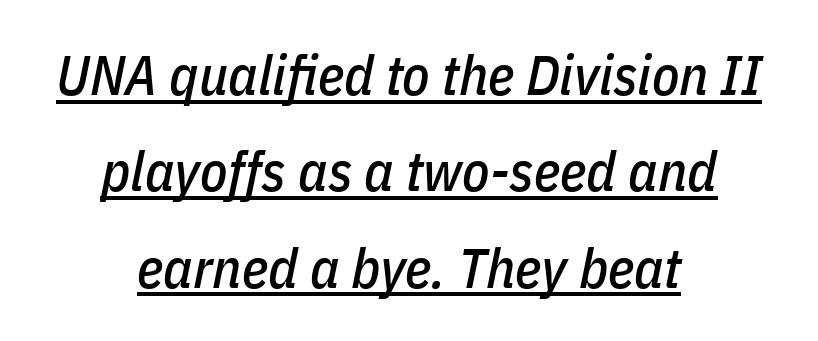
The horizontal fit of the characters is conventional and even. Honestly, the underline is the first thing you notice here. Is this a fixed-width face? No — the glyphs have proportional, varying widths. Which margin do the lines hug? Neither — every line sits in the middle. You can tell it's italic because the verticals aren't actually vertical.
